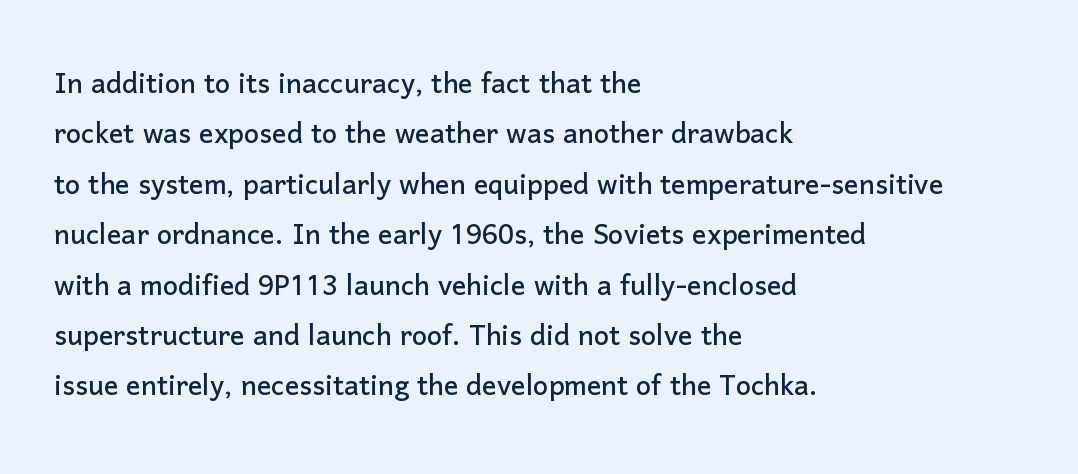
The image shows 36 px sans-serif type, upright; set left-aligned, normal line spacing (1.4x), normal letter spacing, not underlined; low stroke contrast and a medium x-height.
